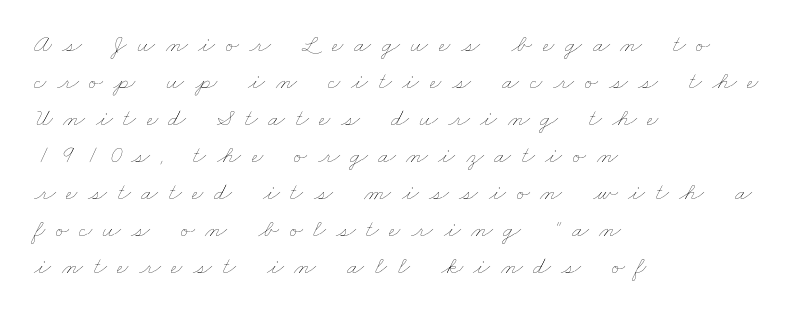
Q: Is the text bold? A: No.
Q: Is the text underlined? A: No.
Q: How is the paragraph aligned? A: Left-aligned.
Q: Is the spacing between letters normal or unusually wide? A: Unusually wide.
Q: Is the spacing between lines tight, normal or loose? A: Normal.
